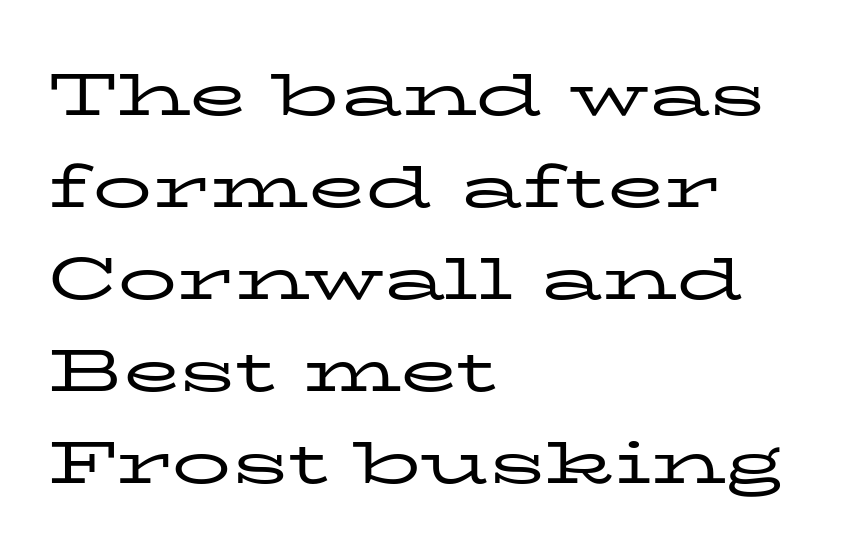
The image shows 59 px regular-weight, wide serif type, upright; set left-aligned, normal line spacing (1.56x), normal letter spacing, not underlined; low stroke contrast and a medium x-height.
